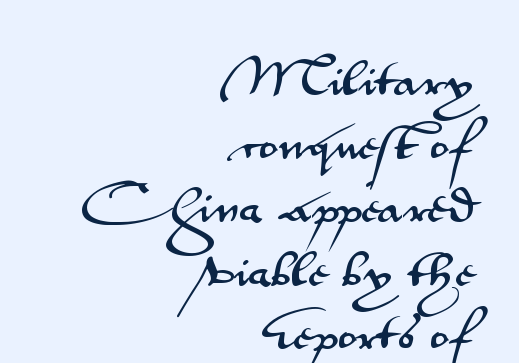
Clear beneath every line of the passage. Regular leading. Grotesque or geometric, the face here clearly has no serifs. If you drew a ruler down the right edge, every line would touch it. Varying glyph widths throughout — classic text-font behaviour.
